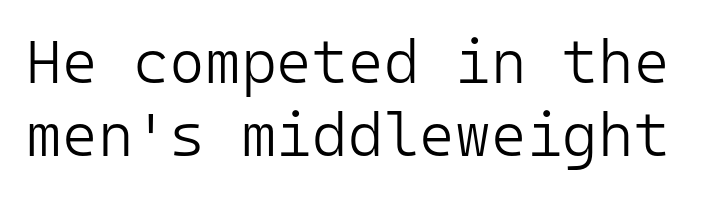
{"serif": "no", "italic": "no", "bold": "no", "weight": "light", "width": "normal", "stroke_contrast": "low", "x_height": "medium", "monospaced": "yes", "underline": "no", "line_spacing_ratio": 1.19, "letter_spacing": "normal", "letter_spacing_em": 0.0, "glyph_px": 61}
